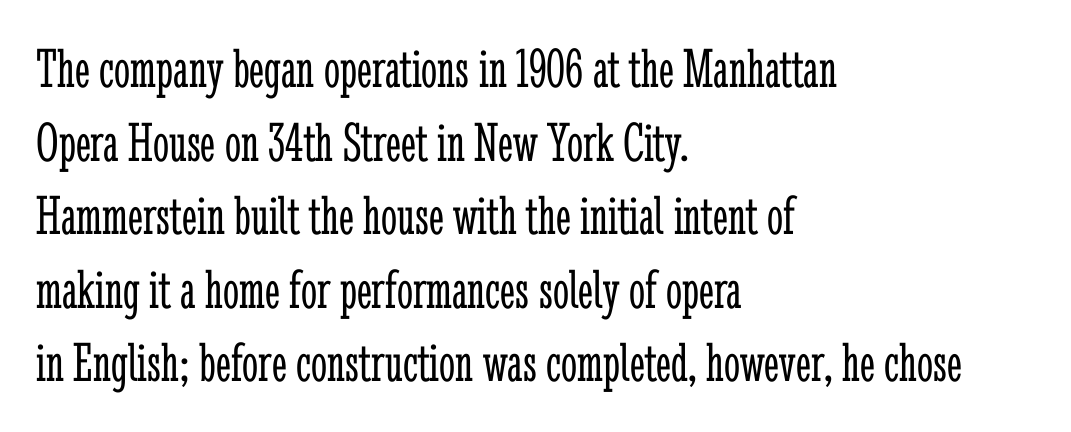
The image shows 57 px light, condensed serif type, upright; set left-aligned, normal line spacing (1.29x), normal letter spacing, not underlined; low stroke contrast and a medium x-height.
